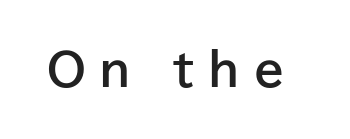
{"serif": "no", "italic": "no", "bold": "yes", "weight": "bold", "width": "normal", "stroke_contrast": "low", "x_height": "medium", "monospaced": "no", "underline": "no", "letter_spacing": "wide", "letter_spacing_em": 0.31, "glyph_px": 44}
